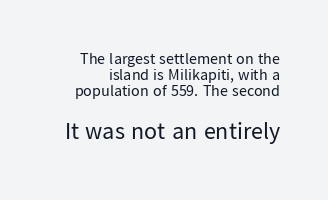
Q: Is the text bold? A: No.
Q: Is the text italic (slanted)? A: No, it is upright.
Q: Is the text underlined? A: No.
Q: Is the spacing between letters normal or unusually wide? A: Normal.
Q: Is the spacing between lines tight, normal or loose? A: Tight.
Q: Which block of text is set in a larger size, the first (top) or the second (bottom)? A: The second (bottom) one.
